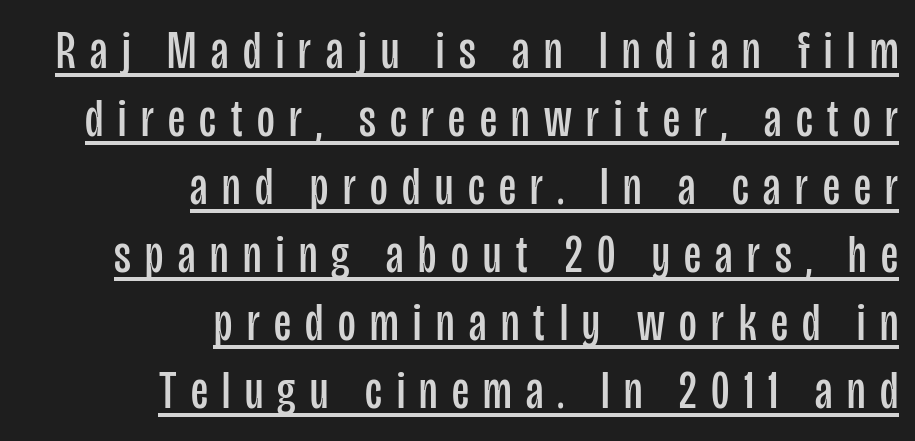
{"serif": "no", "italic": "no", "bold": "no", "weight": "regular", "width": "condensed", "stroke_contrast": "low", "x_height": "large", "monospaced": "no", "underline": "yes", "align": "right", "line_spacing": "normal", "line_spacing_ratio": 1.26, "letter_spacing": "wide", "letter_spacing_em": 0.27, "glyph_px": 54}
